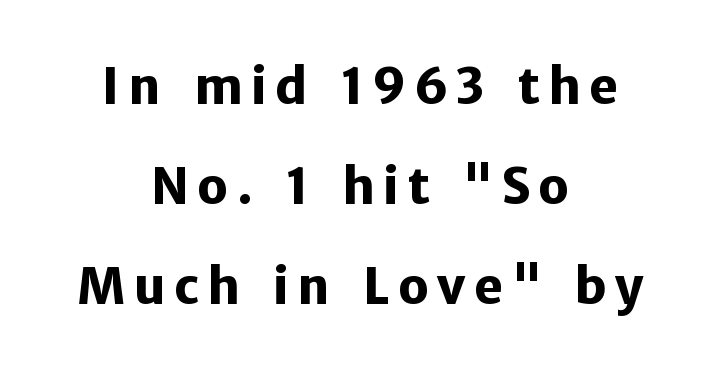
{"serif": "no", "italic": "no", "bold": "yes", "weight": "heavy", "width": "normal", "stroke_contrast": "low", "x_height": "medium", "monospaced": "no", "underline": "no", "align": "center", "line_spacing": "loose", "line_spacing_ratio": 2.04, "glyph_px": 49}
